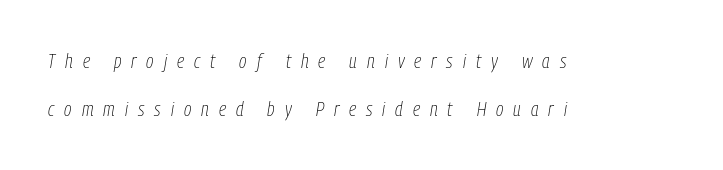
{"italic": "yes", "lean": "right", "slant_degrees": 9, "bold": "no", "underline": "no", "align": "left", "line_spacing": "loose", "line_spacing_ratio": 2.41, "letter_spacing": "wide", "letter_spacing_em": 0.5, "glyph_px": 20}
